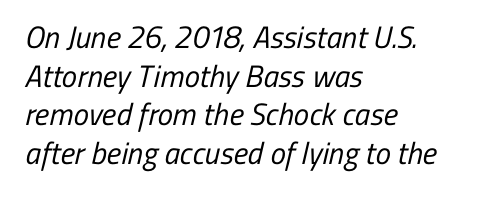
Q: Is the text bold? A: No.
Q: Is the typeface a serif or a sans-serif typeface? A: Sans-serif.
Q: Is the text underlined? A: No.
Q: How is the paragraph aligned? A: Left-aligned.
Q: Is the spacing between letters normal or unusually wide? A: Normal.
Q: Is the spacing between lines tight, normal or loose? A: Normal.
Q: Width (condensed, normal, or wide)? A: Condensed.
Q: Stroke contrast? A: Low.
Q: x-height? A: Medium.
Q: Monospaced? A: No.
